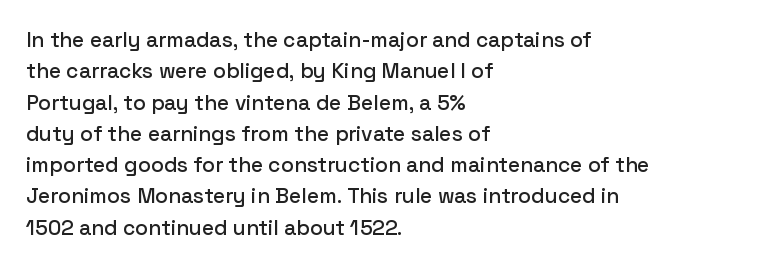
Q: Is the text italic (slanted)? A: No, it is upright.
Q: Is the text underlined? A: No.
Q: How is the paragraph aligned? A: Left-aligned.
Q: Is the spacing between letters normal or unusually wide? A: Normal.
Q: Is the spacing between lines tight, normal or loose? A: Normal.
